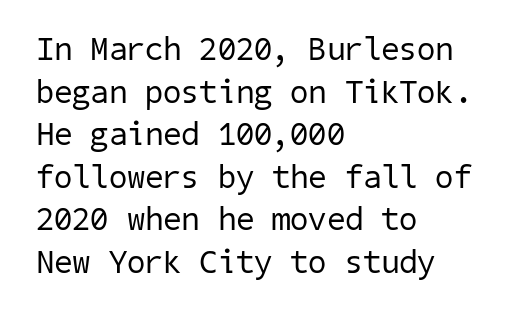
Q: Is the text bold? A: No.
Q: Is the typeface a serif or a sans-serif typeface? A: Sans-serif.
Q: Is the text underlined? A: No.
Q: How is the paragraph aligned? A: Left-aligned.
Q: Is the spacing between letters normal or unusually wide? A: Normal.
Q: Is the spacing between lines tight, normal or loose? A: Normal.
Q: Width (condensed, normal, or wide)? A: Normal.
Q: Stroke contrast? A: Low.
Q: x-height? A: Medium.
